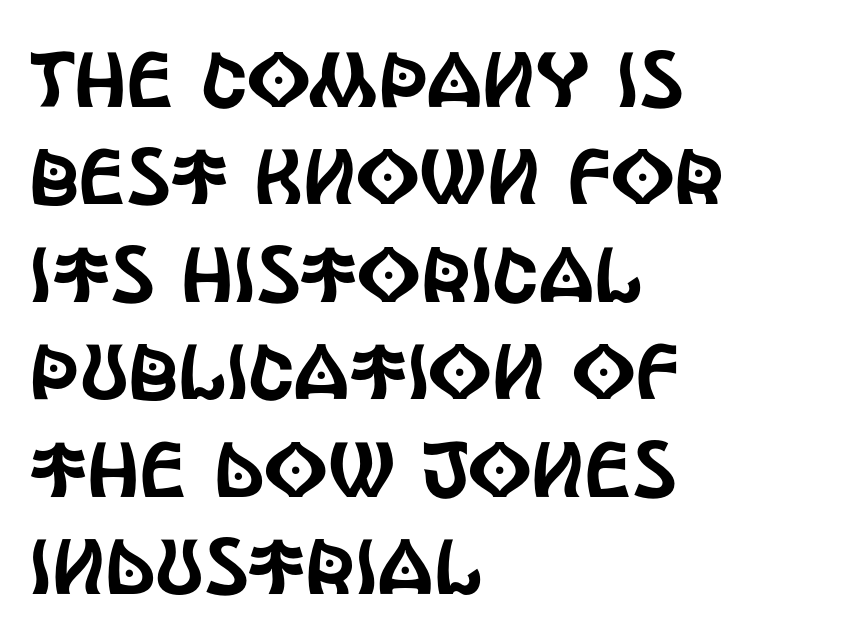
Q: Is the text italic (slanted)? A: No, it is upright.
Q: Is the typeface a serif or a sans-serif typeface? A: Sans-serif.
Q: Is the text underlined? A: No.
Q: How is the paragraph aligned? A: Left-aligned.
Q: Is the spacing between letters normal or unusually wide? A: Normal.
Q: Is the spacing between lines tight, normal or loose? A: Normal.
Q: Width (condensed, normal, or wide)? A: Condensed.
Q: x-height? A: Large.
Q: Monospaced? A: No.
